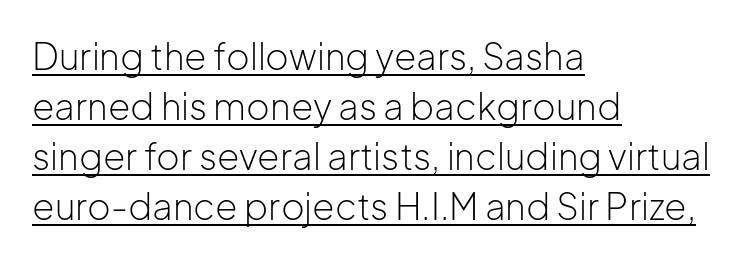
The image shows 36 px light sans-serif type, upright; set left-aligned, normal line spacing (1.39x), normal letter spacing, underlined; low stroke contrast and a medium x-height.
